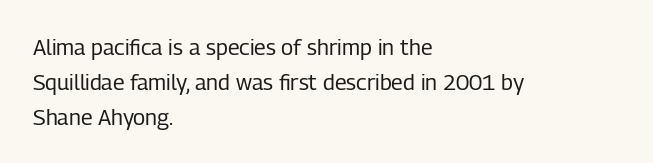
Q: Is the text bold? A: No.
Q: Is the text italic (slanted)? A: No, it is upright.
Q: Is the text underlined? A: No.
Q: How is the paragraph aligned? A: Left-aligned.
Q: Is the spacing between letters normal or unusually wide? A: Normal.
Q: Is the spacing between lines tight, normal or loose? A: Normal.
